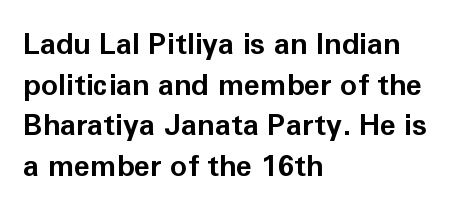
Just letters on the line, the space beneath them empty. Baseline-to-baseline distance is the conventional proportion of letter height. Typesetter's note: full bold, strokes at maximum text heaviness. Layout note: lines flush left. These lines are rendered in a variable-pitch font.
